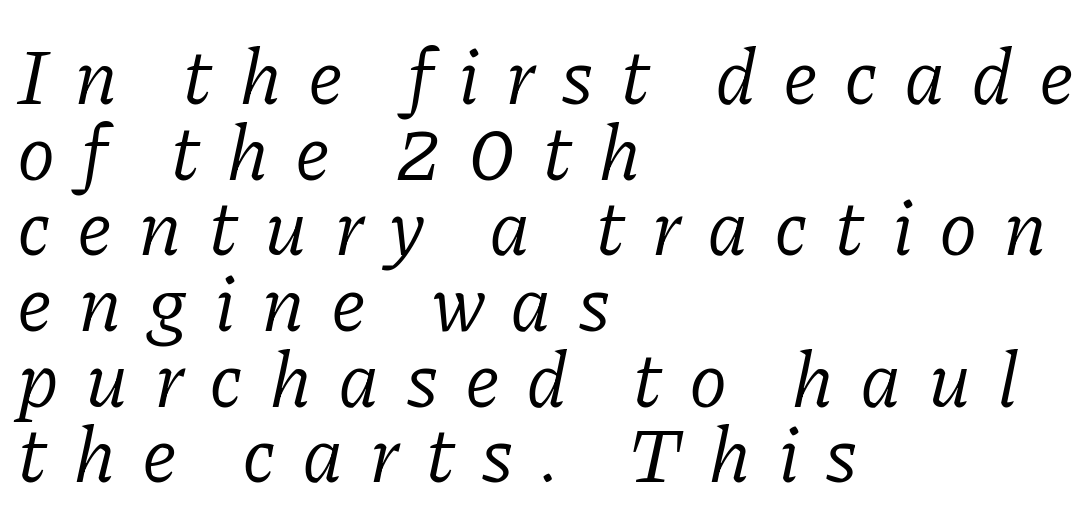
{"serif": "yes", "italic": "yes", "lean": "right", "slant_degrees": 11, "bold": "no", "weight": "regular", "width": "normal", "stroke_contrast": "low", "x_height": "medium", "monospaced": "no", "underline": "no", "align": "left", "line_spacing": "tight", "line_spacing_ratio": 0.97, "letter_spacing": "wide", "letter_spacing_em": 0.33, "glyph_px": 78}
